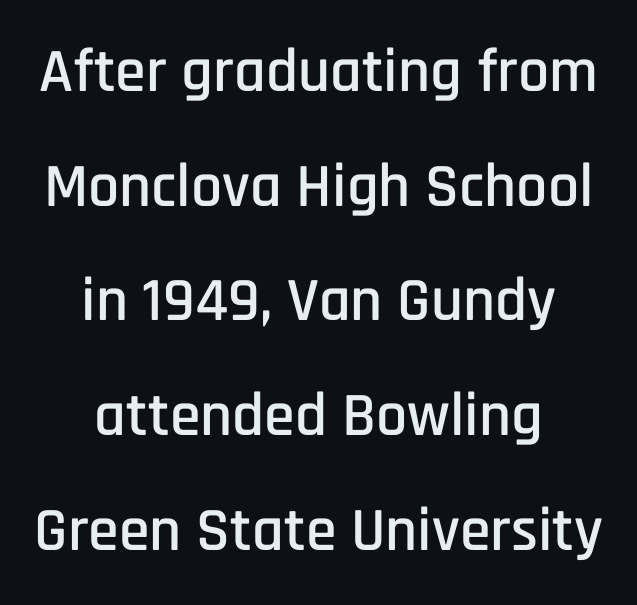
Note the varied advance widths — an 'i' is clearly narrower than an 'm'. Between one letter and the next there's only the usual sliver of space. Which margin do the lines hug? Neither — every line sits in the middle. This is sans-serif lettering, the kind often seen on screens and signage. Each row of text sits above clean, open space. In terms of posture, this sample is upright.
